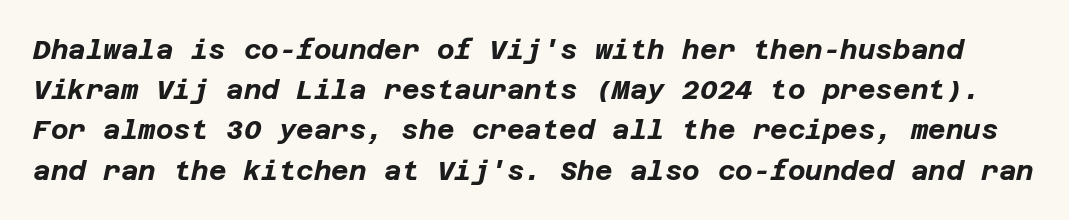
The image shows 27 px bold type, italic (leaning right); set normal line spacing (1.49x), normal letter spacing, not underlined.
